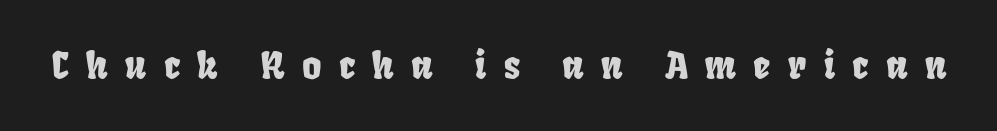
Q: Is the typeface a serif or a sans-serif typeface? A: Sans-serif.
Q: Is the text underlined? A: No.
Q: Is the spacing between letters normal or unusually wide? A: Unusually wide.
Q: Width (condensed, normal, or wide)? A: Condensed.
Q: Stroke contrast? A: Low.
Q: x-height? A: Large.
Q: Monospaced? A: No.
